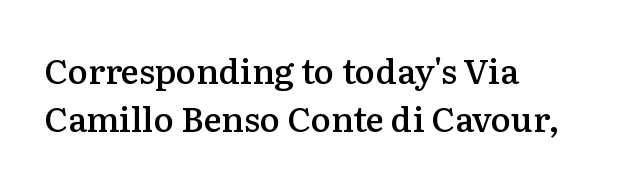
Q: Is the text bold? A: Semi-bold.
Q: Is the text italic (slanted)? A: No, it is upright.
Q: Is the typeface a serif or a sans-serif typeface? A: Serif.
Q: Is the text underlined? A: No.
Q: How is the paragraph aligned? A: Left-aligned.
Q: Is the spacing between letters normal or unusually wide? A: Normal.
Q: Is the spacing between lines tight, normal or loose? A: Normal.
Q: Width (condensed, normal, or wide)? A: Normal.
Q: Stroke contrast? A: Medium.
Q: x-height? A: Medium.
Q: Monospaced? A: No.
